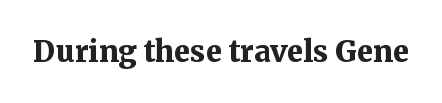
{"serif": "yes", "italic": "no", "bold": "yes", "weight": "bold", "width": "normal", "stroke_contrast": "medium", "x_height": "medium", "monospaced": "no", "underline": "no", "letter_spacing": "normal", "letter_spacing_em": 0.0, "glyph_px": 29}
